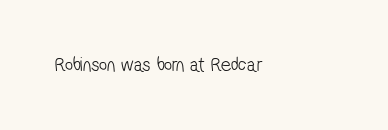
{"bold": "no", "underline": "no", "align": "left", "letter_spacing": "normal", "letter_spacing_em": 0.0, "glyph_px": 20}
